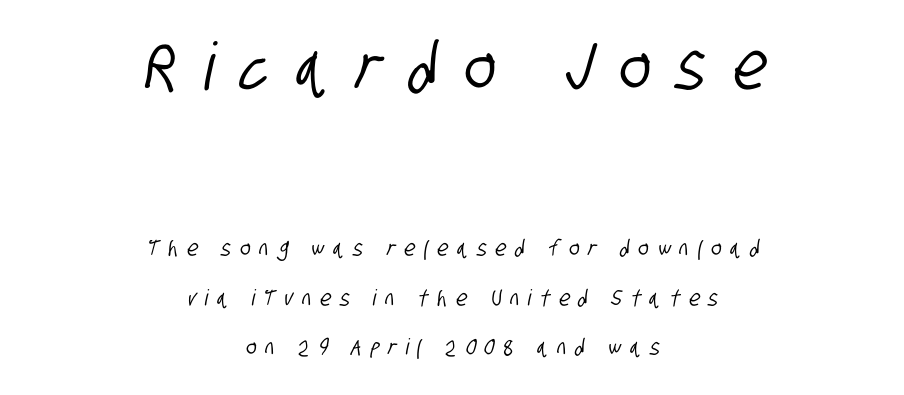
{"serif": "no", "width": "condensed", "stroke_contrast": "low", "x_height": "large", "monospaced": "no", "underline": "no", "align": "center", "line_spacing": "loose", "line_spacing_ratio": 2.26, "letter_spacing": "wide", "letter_spacing_em": 0.41, "larger_block": "first", "size_ratio": 3.0, "glyph_px": 66}
